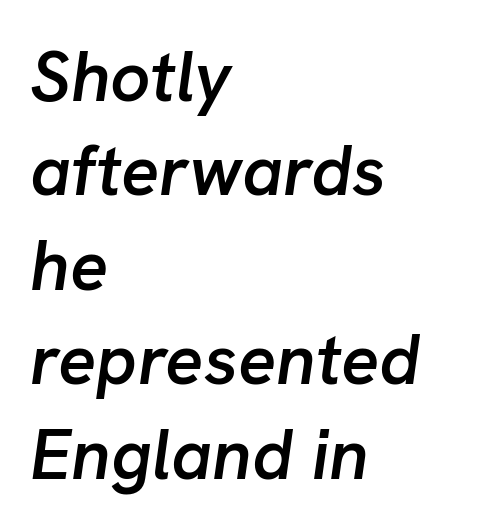
The image shows 71 px semibold type, italic (leaning right); set left-aligned, normal line spacing (1.33x), normal letter spacing, not underlined; low stroke contrast and a medium x-height.
